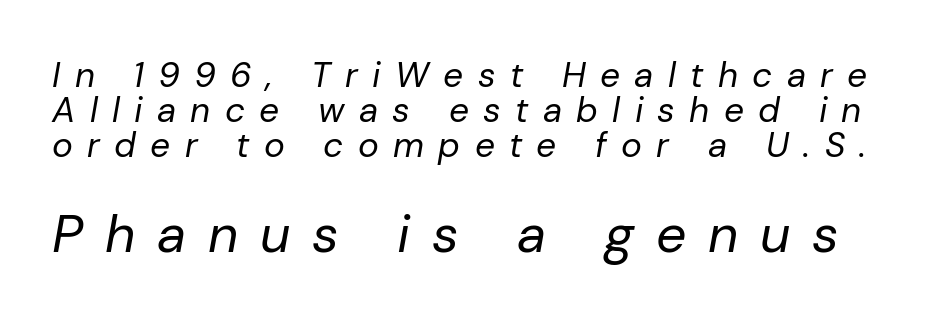
The image shows 53 px regular-weight type, italic (leaning right); set tight line spacing (1.0x), unusually wide letter spacing (+0.41 em), not underlined; the second (bottom) block is 1.51x larger; low stroke contrast and a medium x-height.
